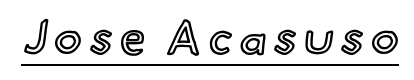
Q: Is the text italic (slanted)? A: Yes.
Q: Is the text underlined? A: Yes.
Q: Width (condensed, normal, or wide)? A: Normal.
Q: x-height? A: Small.
Q: Monospaced? A: No.
